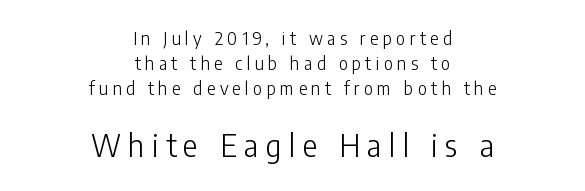
The characters are drawn with everyday or finer stroke widths. Varying glyph widths throughout — classic text-font behaviour. Interline gaps are of average width in this sample. The horizontal fit of the characters is loose and conspicuously gappy.
